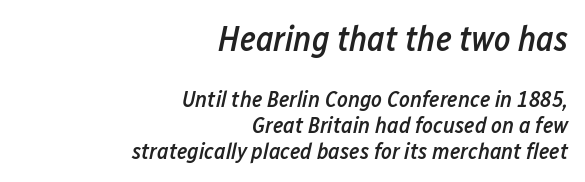
The image shows 35 px semibold, condensed type, italic (leaning right); set right-aligned, tight line spacing (1.13x), normal letter spacing, not underlined; the first (top) block is 1.52x larger; low stroke contrast and a medium x-height.
